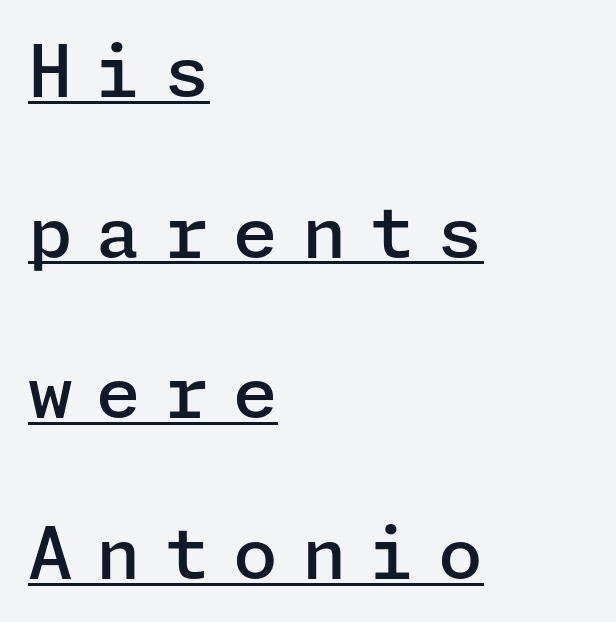
The image shows 72 px semibold sans-serif type, upright; set left-aligned, loose line spacing (2.23x), unusually wide letter spacing (+0.33 em), underlined; low stroke contrast and a medium x-height.
